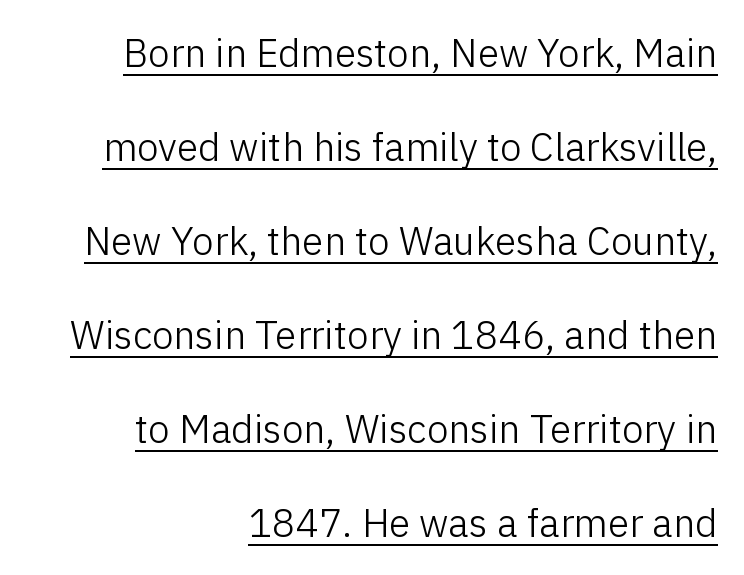
Q: Is the text bold? A: No.
Q: Is the text italic (slanted)? A: No, it is upright.
Q: Is the typeface a serif or a sans-serif typeface? A: Sans-serif.
Q: Is the text underlined? A: Yes.
Q: How is the paragraph aligned? A: Right-aligned.
Q: Is the spacing between letters normal or unusually wide? A: Normal.
Q: Is the spacing between lines tight, normal or loose? A: Loose.
Q: Width (condensed, normal, or wide)? A: Normal.
Q: Stroke contrast? A: Low.
Q: x-height? A: Medium.
Q: Monospaced? A: No.
